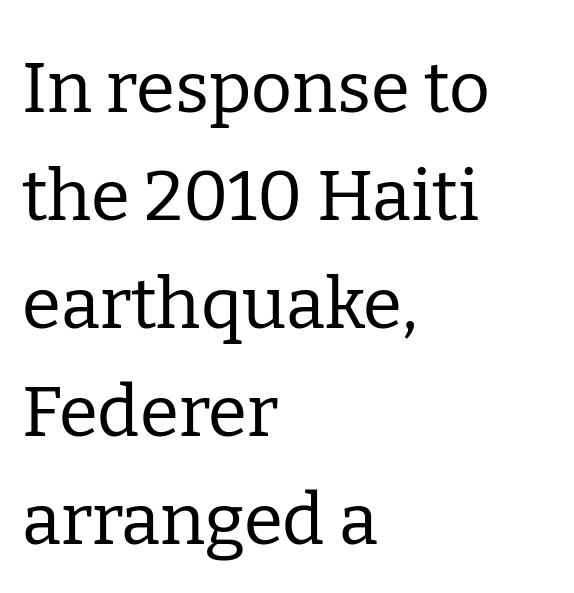
The weight would be labelled regular, book, light, or lighter still. When letters stand straight like this, we call the style roman or upright. One glance says typical: line gaps are just what's usual. There is no visible air inserted between adjacent glyphs. Unmarked baselines from the first word to the last.
